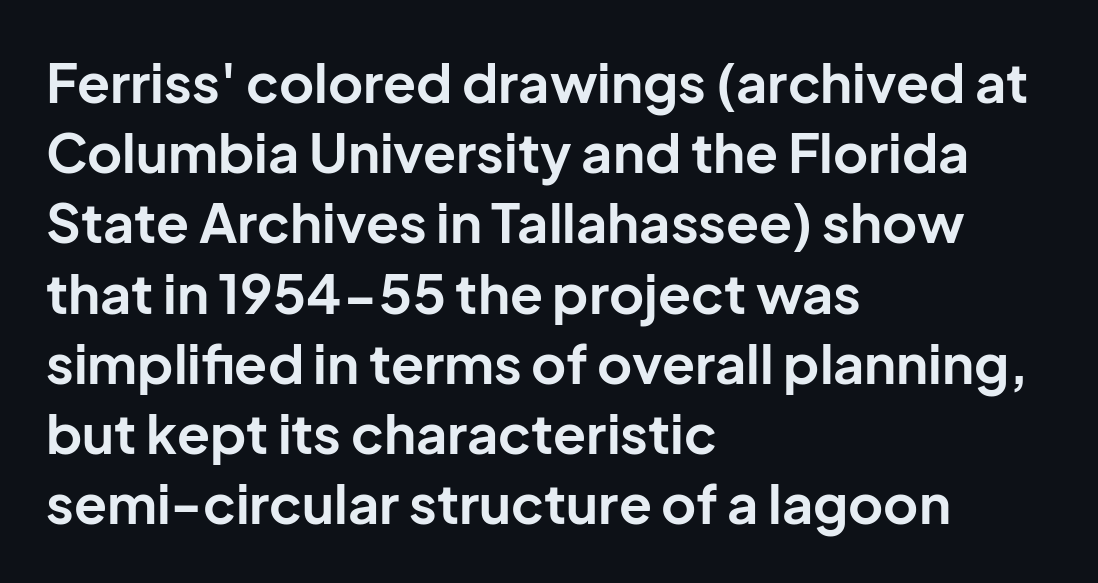
The image shows 54 px bold sans-serif type, upright; set left-aligned, normal line spacing (1.3x), normal letter spacing, not underlined; low stroke contrast and a medium x-height.
